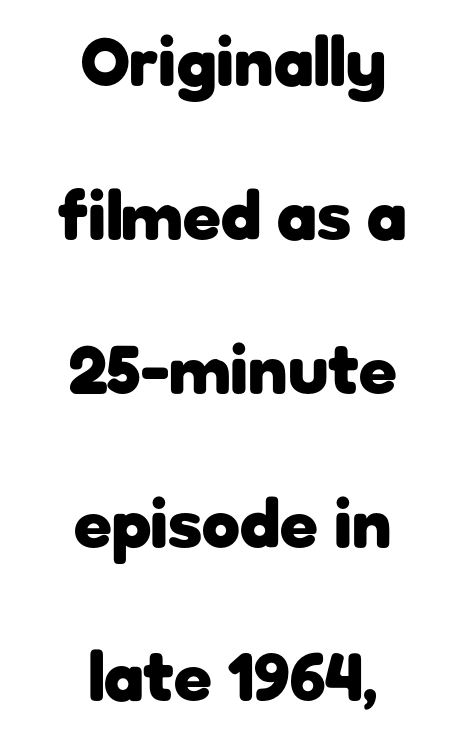
{"serif": "no", "italic": "no", "bold": "yes", "weight": "heavy", "width": "normal", "stroke_contrast": "low", "x_height": "medium", "monospaced": "no", "underline": "no", "align": "center", "line_spacing": "loose", "line_spacing_ratio": 2.23, "letter_spacing": "normal", "letter_spacing_em": 0.0, "glyph_px": 69}
